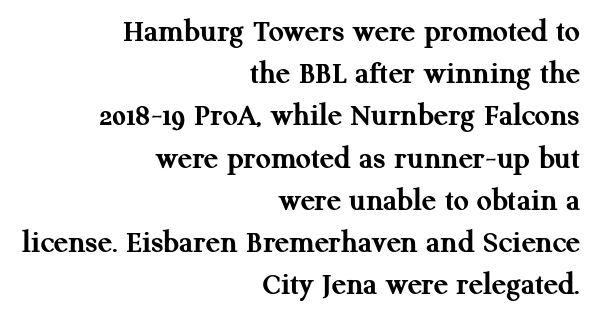
Are there feet on the stems? There are — it's a serif. This rendering features lettering with no underline. Typesetter's note: full bold, strokes at maximum text heaviness. Think of a printed novel: that variable character pitch is what you see here. A student would call this right alignment; a typographer would say flush right, rag left. The specimen reads as upright at a glance.
